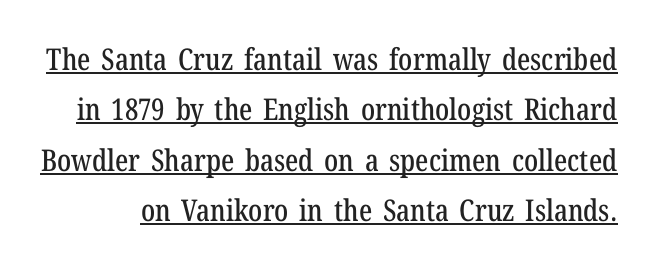
Baseline-to-baseline distance is the conventional proportion of letter height. Old-style or modern, the face here clearly has serifs. These lines keep a tight, regular rhythm from letter to letter. The rendering uses the underline text-decoration. Ordinary non-slanted type is in use. This sample has the flowing, uneven cadence of proportional lettering.
